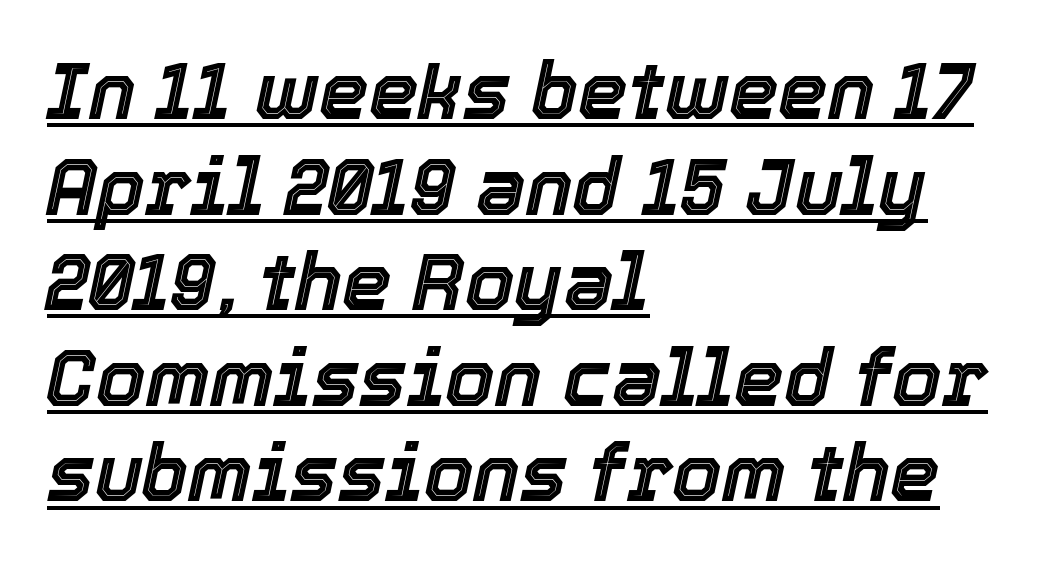
Rendered with sloped, italic letterforms. These lines keep a tight, regular rhythm from letter to letter. Casual observation: everything's shoved over to the left. Here the designer chose a conventional face with non-uniform glyph widths. The rendered words wear a rule along their underside.
